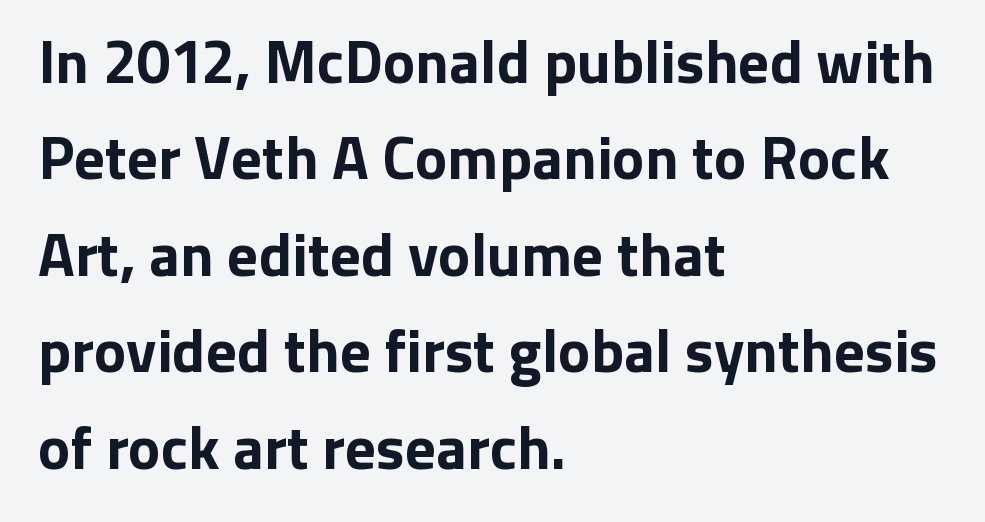
Q: Is the text bold? A: Yes.
Q: Is the text italic (slanted)? A: No, it is upright.
Q: Is the typeface a serif or a sans-serif typeface? A: Sans-serif.
Q: Is the text underlined? A: No.
Q: How is the paragraph aligned? A: Left-aligned.
Q: Is the spacing between letters normal or unusually wide? A: Normal.
Q: Is the spacing between lines tight, normal or loose? A: Normal.
Q: Width (condensed, normal, or wide)? A: Normal.
Q: Stroke contrast? A: Low.
Q: x-height? A: Medium.
Q: Monospaced? A: No.
